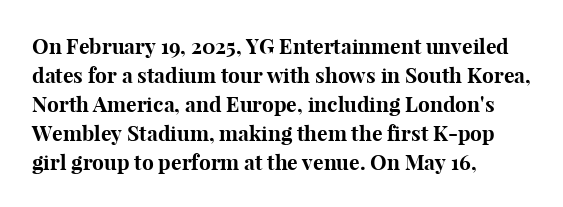
The lines are quadded left. These lines keep a tight, regular rhythm from letter to letter. The gap between lines stays unmarked. It's the straight-up-and-down kind of type. The rendering uses a moderate line-height, typical for paragraphs. Pretty heavy lettering here — definitely bold.
